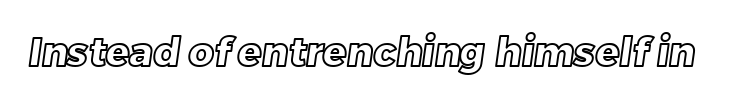
The image shows 39 px text type; set normal letter spacing, not underlined; a large x-height.
